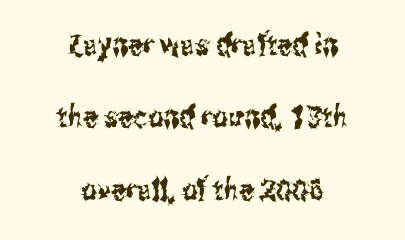
You could fit nearly another row in the gap between these rows. Notice how the stems are strictly vertical — no italics here. The letters sit at their default tracking, neither squeezed nor spread. This sample has the flowing, uneven cadence of proportional lettering. The lines are quadded center.
